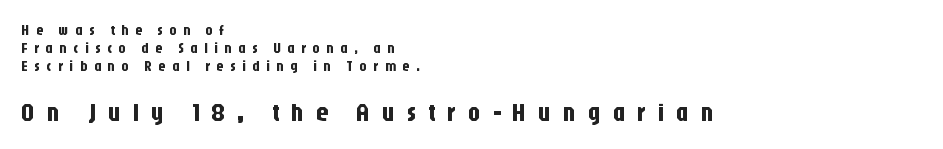
Each row of text sits above clean, open space. Posture: upright roman. Spacing between characters has been opened up far beyond the box default. Block two is the big one; block one sits smaller above it. Leftover space on each line is placed entirely after the last word. A normal amount of white space separates one row of letters from the next.
